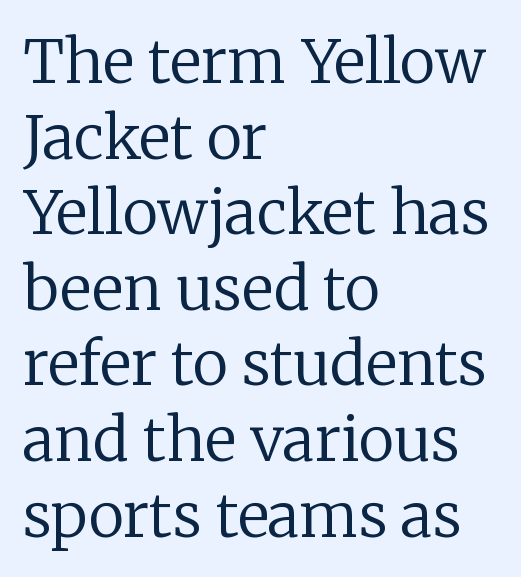
Q: Is the text bold? A: No.
Q: Is the text italic (slanted)? A: No, it is upright.
Q: Is the typeface a serif or a sans-serif typeface? A: Serif.
Q: Is the text underlined? A: No.
Q: How is the paragraph aligned? A: Left-aligned.
Q: Is the spacing between letters normal or unusually wide? A: Normal.
Q: Is the spacing between lines tight, normal or loose? A: Normal.
Q: Width (condensed, normal, or wide)? A: Normal.
Q: Stroke contrast? A: Low.
Q: x-height? A: Medium.
Q: Monospaced? A: No.
